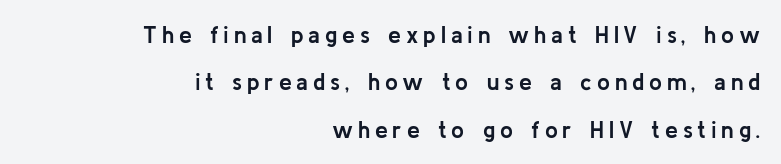
The image shows 23 px bold type, upright; set right-aligned, loose line spacing (2.06x), unusually wide letter spacing (+0.21 em), not underlined.
